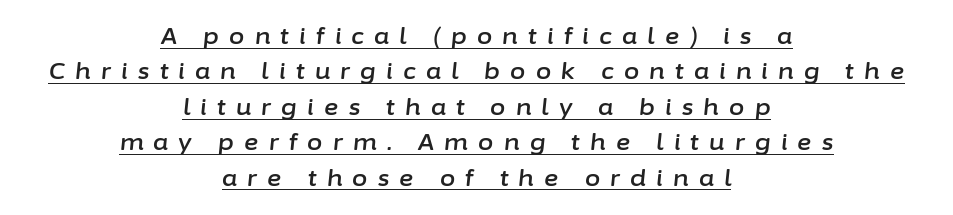
Q: Is the text italic (slanted)? A: Yes, it leans right by about 6 degrees.
Q: Is the text underlined? A: Yes.
Q: How is the paragraph aligned? A: Centered.
Q: Is the spacing between letters normal or unusually wide? A: Unusually wide.
Q: Is the spacing between lines tight, normal or loose? A: Normal.
